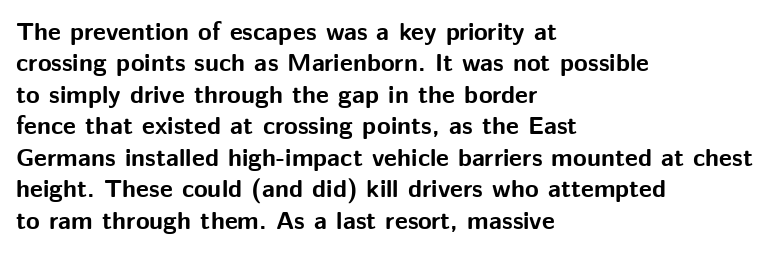
Q: Is the text bold? A: Yes.
Q: Is the text italic (slanted)? A: No, it is upright.
Q: Is the text underlined? A: No.
Q: How is the paragraph aligned? A: Left-aligned.
Q: Is the spacing between letters normal or unusually wide? A: Normal.
Q: Is the spacing between lines tight, normal or loose? A: Normal.
